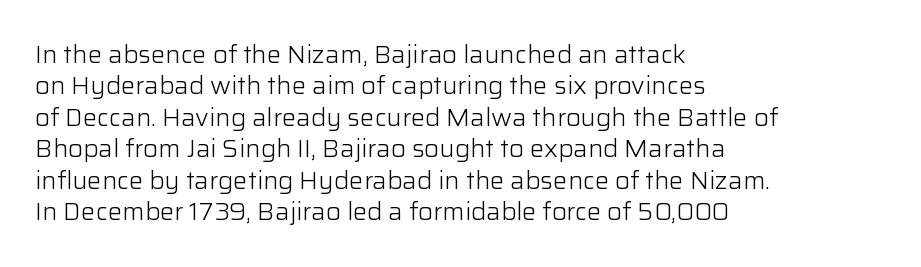
{"italic": "no", "bold": "no", "underline": "no", "align": "left", "line_spacing": "normal", "line_spacing_ratio": 1.31, "letter_spacing": "normal", "letter_spacing_em": 0.0, "glyph_px": 24}
